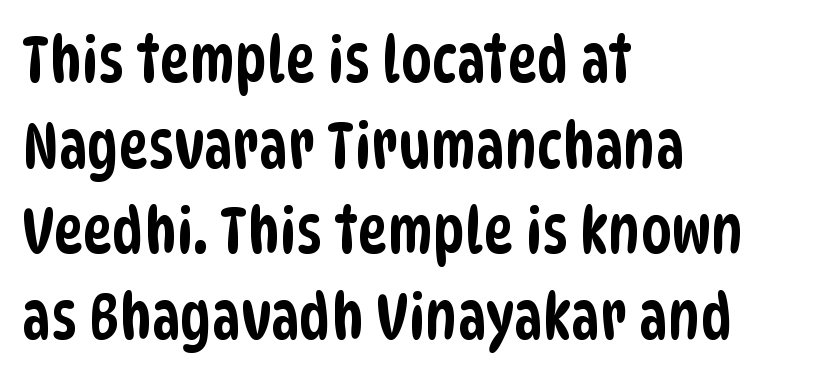
{"serif": "no", "width": "condensed", "stroke_contrast": "low", "x_height": "large", "monospaced": "no", "underline": "no", "align": "left", "line_spacing": "normal", "line_spacing_ratio": 1.36, "letter_spacing": "normal", "letter_spacing_em": 0.0, "glyph_px": 63}
